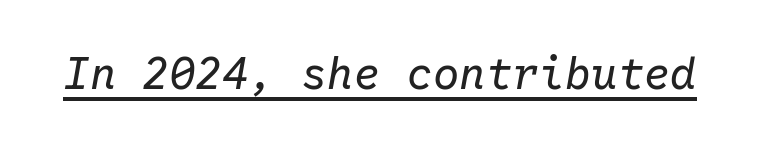
The image shows 44 px regular-weight type, italic (leaning right), monospaced; set normal letter spacing, underlined; low stroke contrast and a medium x-height.
